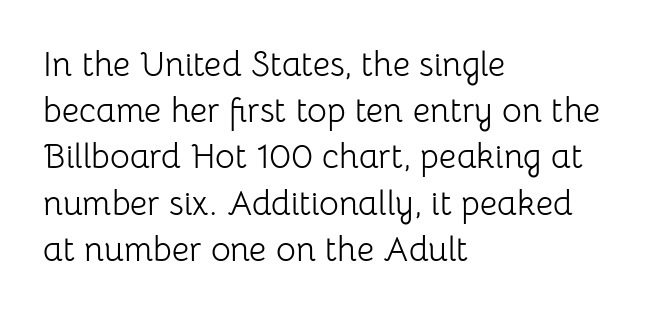
{"serif": "no", "italic": "no", "bold": "no", "weight": "light", "width": "normal", "stroke_contrast": "low", "x_height": "medium", "monospaced": "no", "underline": "no", "align": "left", "line_spacing": "normal", "line_spacing_ratio": 1.36, "letter_spacing": "normal", "letter_spacing_em": 0.0, "glyph_px": 34}
